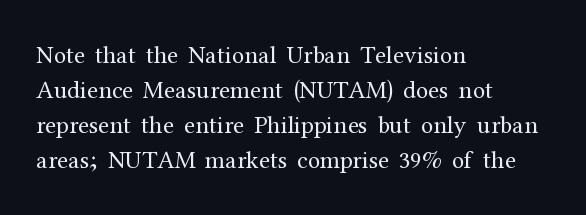
{"italic": "no", "bold": "no", "underline": "no", "align": "left", "line_spacing": "normal", "line_spacing_ratio": 1.4, "letter_spacing": "normal", "letter_spacing_em": 0.0, "glyph_px": 25}
